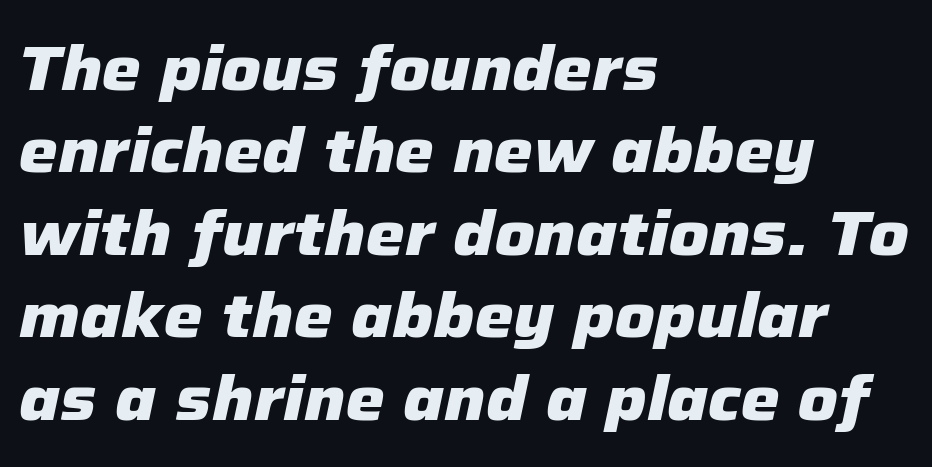
The image shows 62 px heavy type, italic (leaning right); set left-aligned, normal line spacing (1.33x), normal letter spacing, not underlined; low stroke contrast and a medium x-height.
